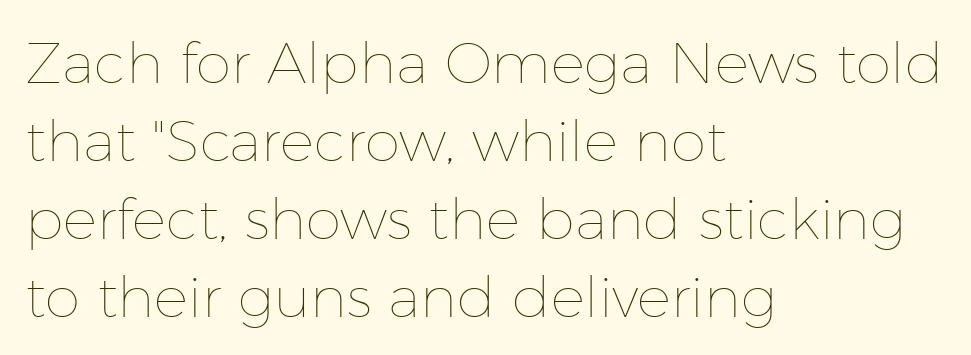
Q: Is the text bold? A: No.
Q: Is the text italic (slanted)? A: No, it is upright.
Q: Is the text underlined? A: No.
Q: How is the paragraph aligned? A: Left-aligned.
Q: Is the spacing between letters normal or unusually wide? A: Normal.
Q: Is the spacing between lines tight, normal or loose? A: Normal.
Q: Width (condensed, normal, or wide)? A: Normal.
Q: Stroke contrast? A: Low.
Q: x-height? A: Medium.
Q: Monospaced? A: No.
